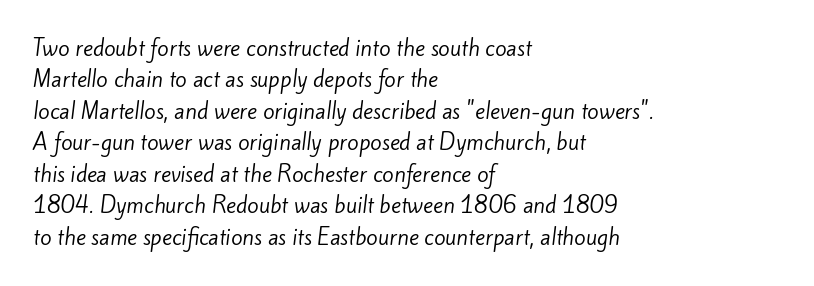
Q: Is the text bold? A: No.
Q: Is the text underlined? A: No.
Q: How is the paragraph aligned? A: Left-aligned.
Q: Is the spacing between letters normal or unusually wide? A: Normal.
Q: Is the spacing between lines tight, normal or loose? A: Normal.
